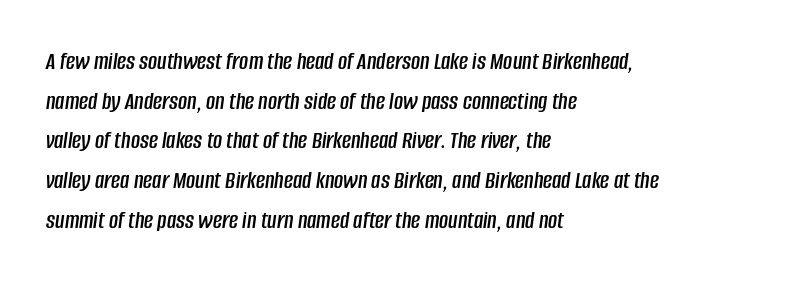
{"italic": "yes", "lean": "right", "slant_degrees": 8, "underline": "no", "align": "left", "line_spacing": "normal", "line_spacing_ratio": 1.59, "letter_spacing": "normal", "letter_spacing_em": 0.0, "glyph_px": 25}
